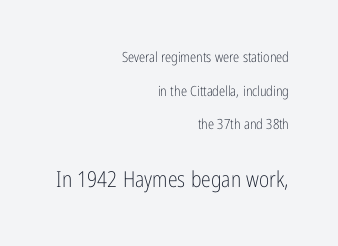
The passage shown has conventional tracking throughout. Stems here are at most as thick as an everyday book face. Which of the two is more prominent by size? The second, at the bottom. If you drew a ruler down the right edge, every line would touch it. Posture: vertical. No word sits above an underline.
